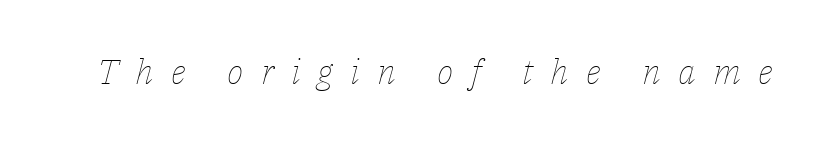
Q: Is the text bold? A: No.
Q: Is the text italic (slanted)? A: Yes, it leans right by about 14 degrees.
Q: Is the text underlined? A: No.
Q: Is the spacing between letters normal or unusually wide? A: Unusually wide.
Q: Width (condensed, normal, or wide)? A: Normal.
Q: Stroke contrast? A: Low.
Q: x-height? A: Medium.
Q: Monospaced? A: No.
